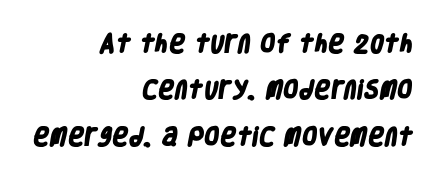
The image shows 20 px bold type; set right-aligned, loose line spacing (2.32x), normal letter spacing, not underlined.
